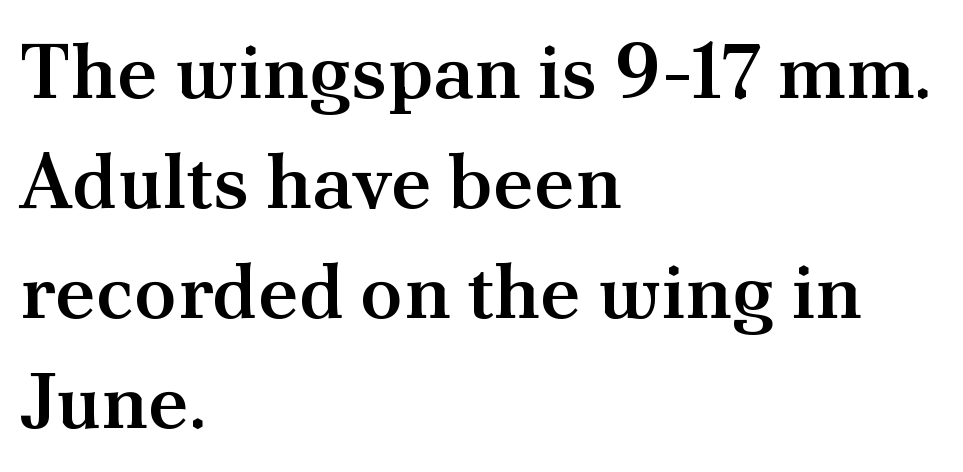
The tracking reads as untouched default to a designer's eye. These lines are rendered in a variable-pitch font. Each glyph is drawn with semibold strokes, heavier than normal yet not fully bold. What kind of face is this? One with serifs. Beneath every word, the page is bare. One glance says typical: line gaps are just what's usual.
